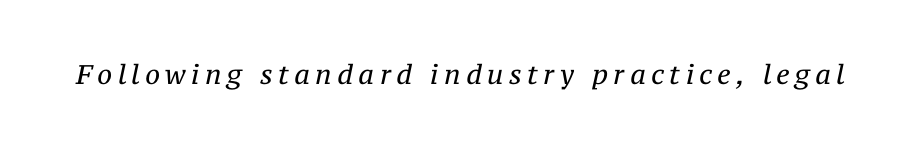
Q: Is the text bold? A: No.
Q: Is the text italic (slanted)? A: Yes, it leans right by about 12 degrees.
Q: Is the text underlined? A: No.
Q: Is the spacing between letters normal or unusually wide? A: Unusually wide.
